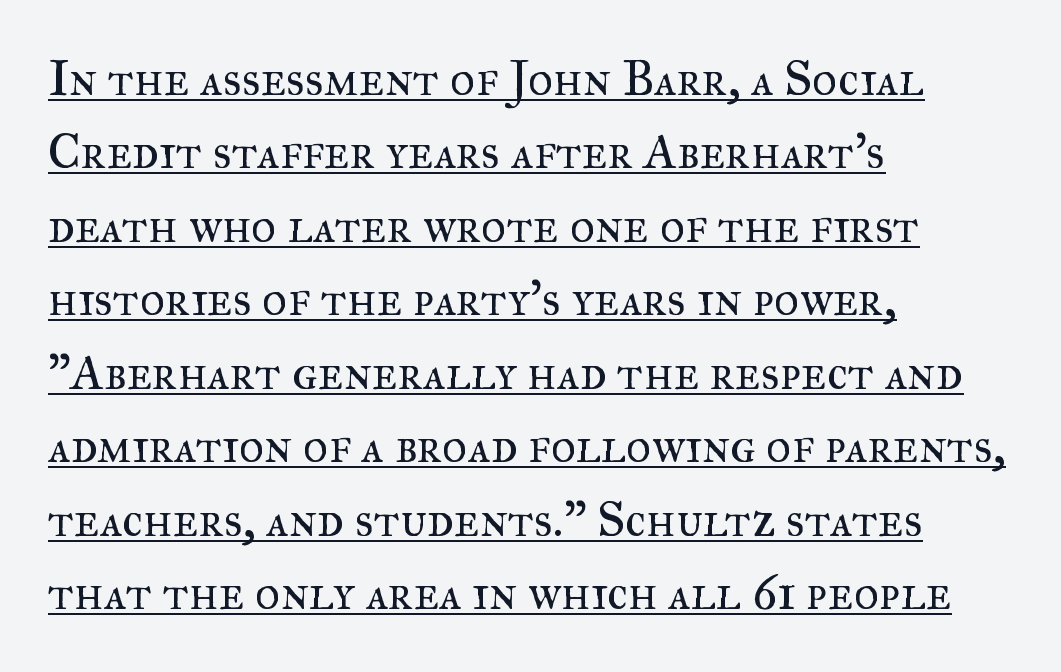
Q: Is the text bold? A: No.
Q: Is the text italic (slanted)? A: No, it is upright.
Q: Is the typeface a serif or a sans-serif typeface? A: Serif.
Q: Is the text underlined? A: Yes.
Q: How is the paragraph aligned? A: Left-aligned.
Q: Is the spacing between letters normal or unusually wide? A: Normal.
Q: Is the spacing between lines tight, normal or loose? A: Normal.
Q: Width (condensed, normal, or wide)? A: Normal.
Q: Stroke contrast? A: Medium.
Q: x-height? A: Small.
Q: Monospaced? A: No.
